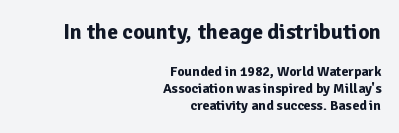
{"italic": "no", "bold": "yes", "underline": "no", "align": "right", "line_spacing_ratio": 1.2, "letter_spacing": "normal", "letter_spacing_em": 0.0, "larger_block": "first", "size_ratio": 1.57, "glyph_px": 22}
